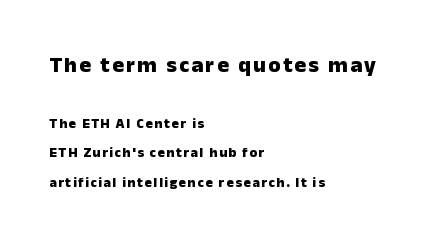
{"italic": "no", "bold": "yes", "underline": "no", "align": "left", "line_spacing": "loose", "line_spacing_ratio": 2.1, "larger_block": "first", "size_ratio": 1.57, "glyph_px": 22}
